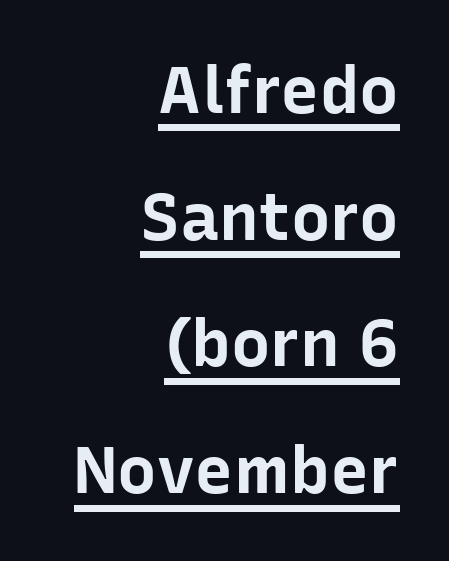
The image shows 66 px bold sans-serif type, upright; set right-aligned, loose line spacing (1.92x), normal letter spacing, underlined; low stroke contrast and a medium x-height.
